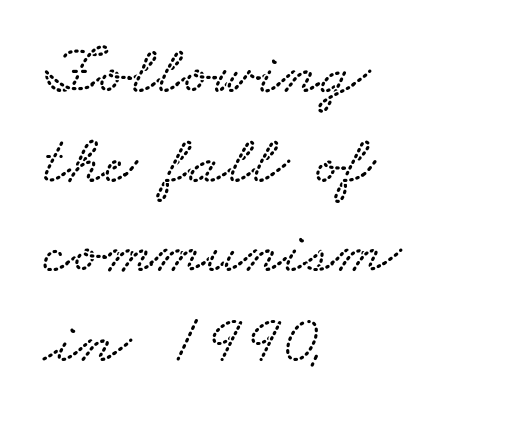
Q: Is the text underlined? A: No.
Q: How is the paragraph aligned? A: Left-aligned.
Q: Is the spacing between letters normal or unusually wide? A: Normal.
Q: Is the spacing between lines tight, normal or loose? A: Normal.
Q: Width (condensed, normal, or wide)? A: Wide.
Q: Stroke contrast? A: Low.
Q: x-height? A: Small.
Q: Monospaced? A: No.
